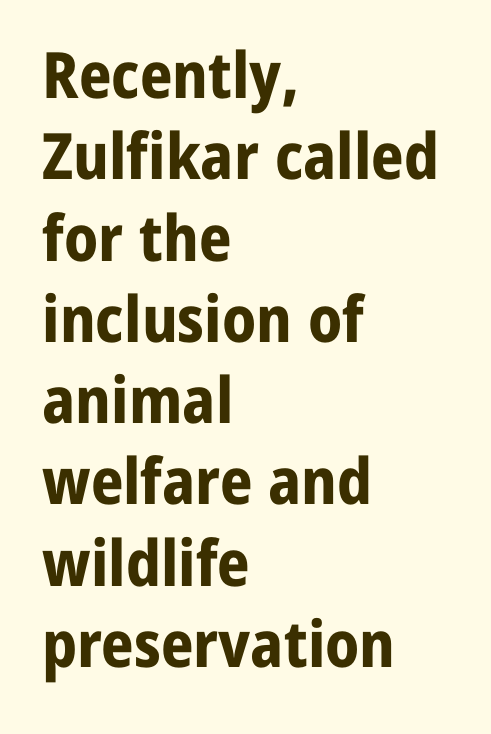
Q: Is the text bold? A: Yes.
Q: Is the text italic (slanted)? A: No, it is upright.
Q: Is the typeface a serif or a sans-serif typeface? A: Sans-serif.
Q: Is the text underlined? A: No.
Q: How is the paragraph aligned? A: Left-aligned.
Q: Is the spacing between letters normal or unusually wide? A: Normal.
Q: Is the spacing between lines tight, normal or loose? A: Normal.
Q: Width (condensed, normal, or wide)? A: Normal.
Q: Stroke contrast? A: Low.
Q: x-height? A: Medium.
Q: Monospaced? A: No.
